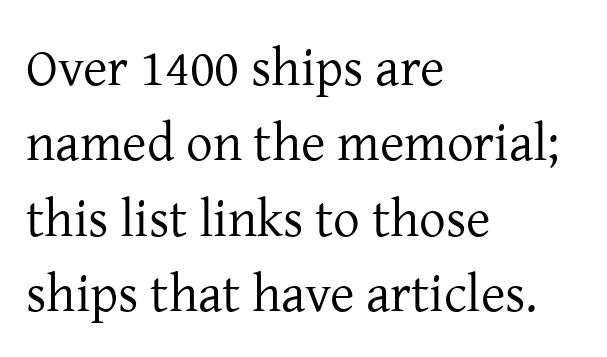
{"serif": "yes", "italic": "no", "bold": "no", "weight": "regular", "width": "normal", "stroke_contrast": "low", "x_height": "medium", "monospaced": "no", "underline": "no", "align": "left", "line_spacing": "normal", "line_spacing_ratio": 1.42, "letter_spacing": "normal", "letter_spacing_em": 0.0, "glyph_px": 53}
